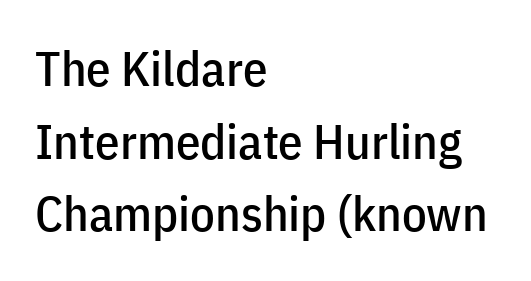
Horizontally, the lines are justified to the leading edge only. Spacing between characters is what you'd get straight out of the box. Is this a fixed-width face? No — the glyphs have proportional, varying widths. Serifs: no, the terminals of the letterforms are clean.
